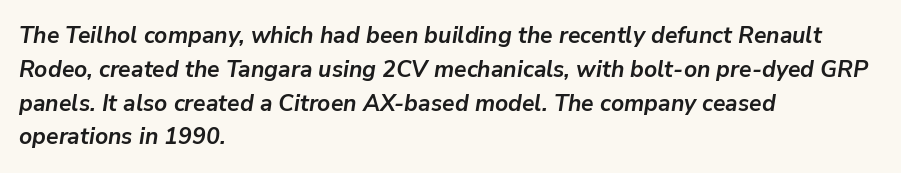
Q: Is the text bold? A: Yes.
Q: Is the text italic (slanted)? A: Yes, it leans right by about 9 degrees.
Q: Is the text underlined? A: No.
Q: How is the paragraph aligned? A: Left-aligned.
Q: Is the spacing between letters normal or unusually wide? A: Normal.
Q: Is the spacing between lines tight, normal or loose? A: Normal.
